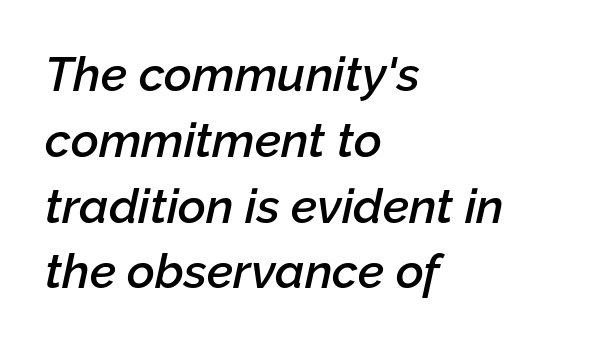
The image shows 48 px semibold type, italic (leaning right); set left-aligned, normal line spacing (1.37x), normal letter spacing, not underlined; low stroke contrast and a medium x-height.
